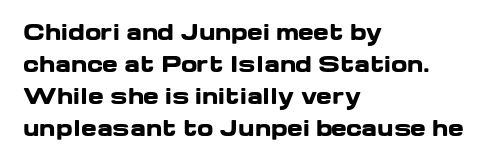
Q: Is the text bold? A: Yes.
Q: Is the text italic (slanted)? A: No, it is upright.
Q: Is the text underlined? A: No.
Q: How is the paragraph aligned? A: Left-aligned.
Q: Is the spacing between letters normal or unusually wide? A: Normal.
Q: Is the spacing between lines tight, normal or loose? A: Normal.
